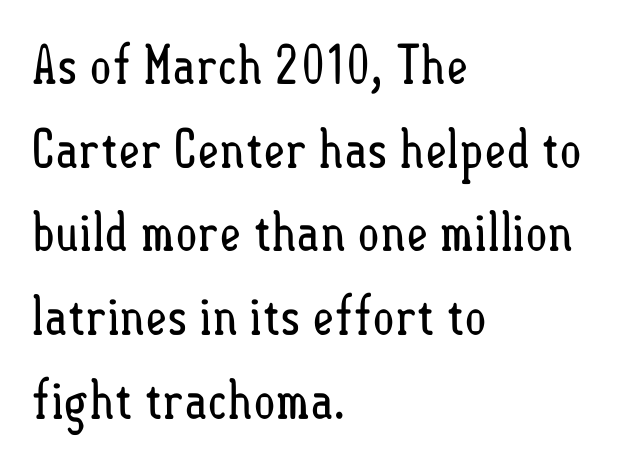
Q: Is the text bold? A: No.
Q: Is the text italic (slanted)? A: No, it is upright.
Q: Is the text underlined? A: No.
Q: How is the paragraph aligned? A: Left-aligned.
Q: Is the spacing between letters normal or unusually wide? A: Normal.
Q: Is the spacing between lines tight, normal or loose? A: Normal.
Q: Width (condensed, normal, or wide)? A: Condensed.
Q: Stroke contrast? A: Low.
Q: x-height? A: Small.
Q: Monospaced? A: No.
